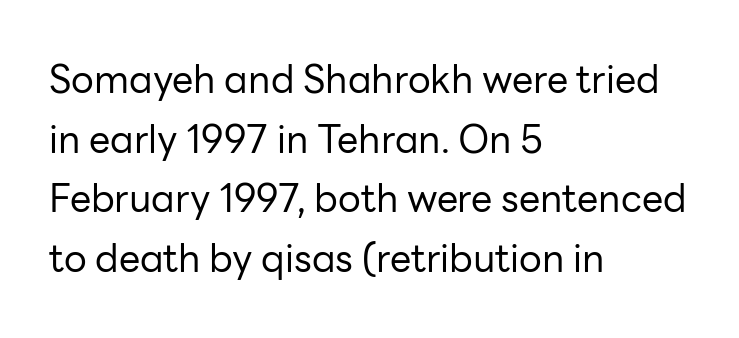
The image shows 38 px regular-weight sans-serif type, upright; set left-aligned, normal line spacing (1.57x), normal letter spacing, not underlined; low stroke contrast and a medium x-height.
